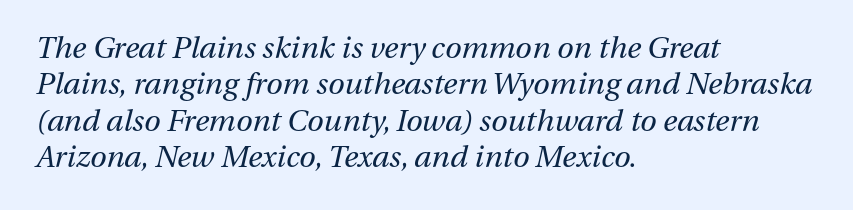
The image shows 30 px regular-weight type, italic (leaning right); set left-aligned, line spacing 1.21x, normal letter spacing, not underlined; medium stroke contrast and a medium x-height.
